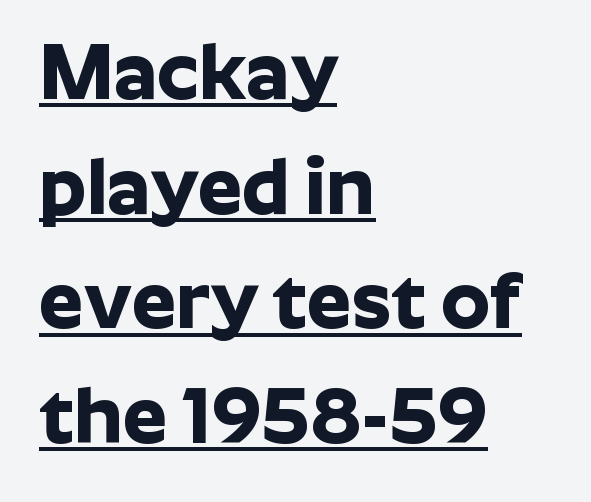
Whoever set this chose a conventional vertical rhythm. The letters advance in unequal steps, a hallmark of proportional type. Look at the bottom of the vertical strokes: they stop flat, with no serifs. Nope, not italic — everything's standing straight. The passage shown has conventional tracking throughout. Reading down the block, your eye returns to a fixed left position each line.
